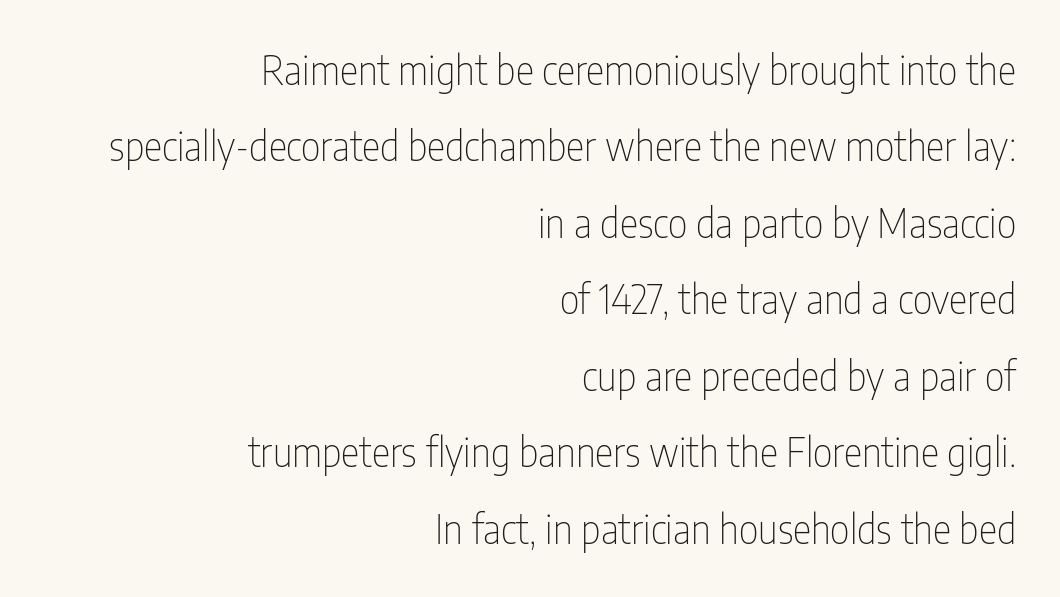
The image shows 39 px thin, condensed sans-serif type, upright; set right-aligned, loose line spacing (1.96x), normal letter spacing, not underlined; low stroke contrast and a medium x-height.
